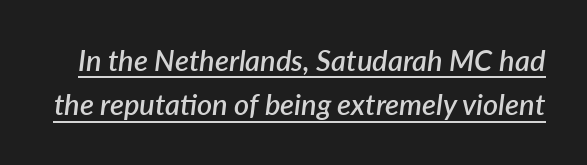
The image shows 29 px semibold type, italic (leaning right); set normal line spacing (1.53x), normal letter spacing, underlined; low stroke contrast and a medium x-height.
